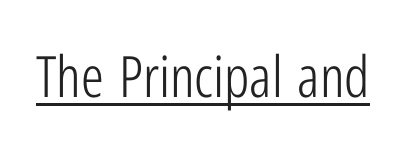
{"serif": "no", "italic": "no", "bold": "no", "weight": "light", "width": "condensed", "stroke_contrast": "low", "x_height": "medium", "monospaced": "no", "underline": "yes", "letter_spacing": "normal", "letter_spacing_em": 0.0, "glyph_px": 57}
